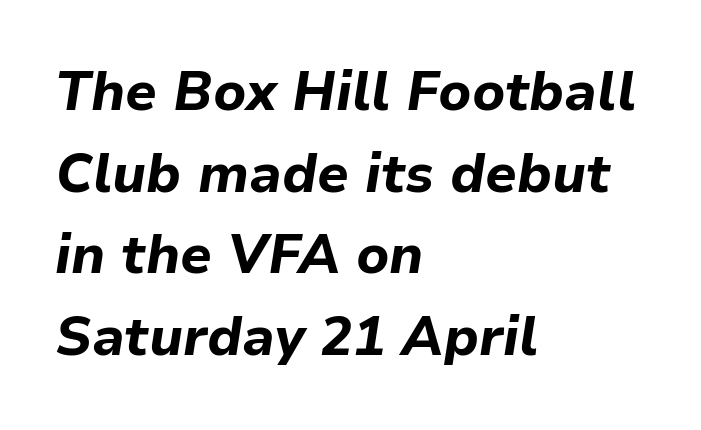
The image shows 54 px bold type, italic (leaning right); set left-aligned, normal line spacing (1.51x), normal letter spacing, not underlined; low stroke contrast and a medium x-height.
